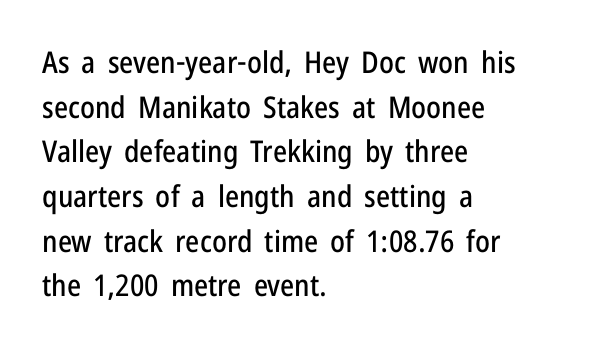
Q: Is the text italic (slanted)? A: No, it is upright.
Q: Is the typeface a serif or a sans-serif typeface? A: Sans-serif.
Q: Is the text underlined? A: No.
Q: How is the paragraph aligned? A: Left-aligned.
Q: Is the spacing between letters normal or unusually wide? A: Normal.
Q: Is the spacing between lines tight, normal or loose? A: Normal.
Q: Width (condensed, normal, or wide)? A: Condensed.
Q: Stroke contrast? A: Low.
Q: x-height? A: Medium.
Q: Monospaced? A: No.
